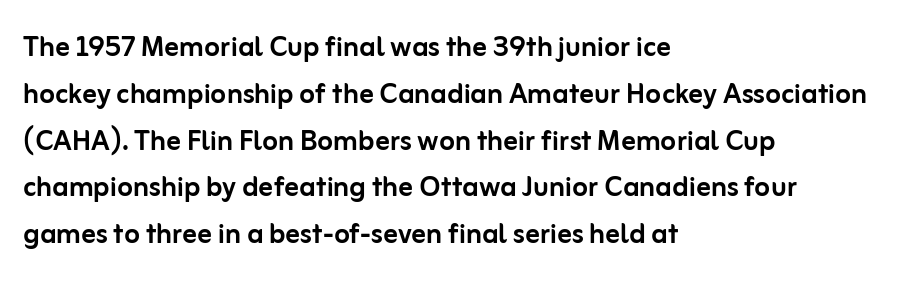
The image shows 36 px sans-serif type, upright; set left-aligned, normal line spacing (1.3x), normal letter spacing, not underlined; low stroke contrast and a medium x-height.
